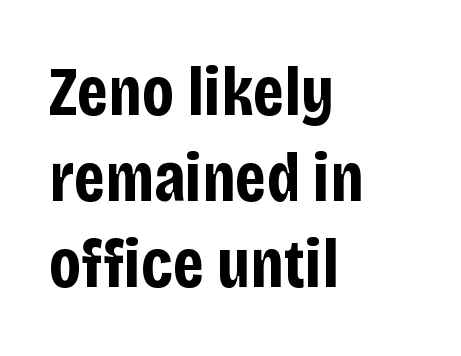
{"serif": "no", "italic": "no", "bold": "yes", "weight": "bold", "width": "condensed", "stroke_contrast": "low", "x_height": "large", "monospaced": "no", "underline": "no", "align": "left", "line_spacing_ratio": 1.23, "letter_spacing": "normal", "letter_spacing_em": 0.0, "glyph_px": 70}
